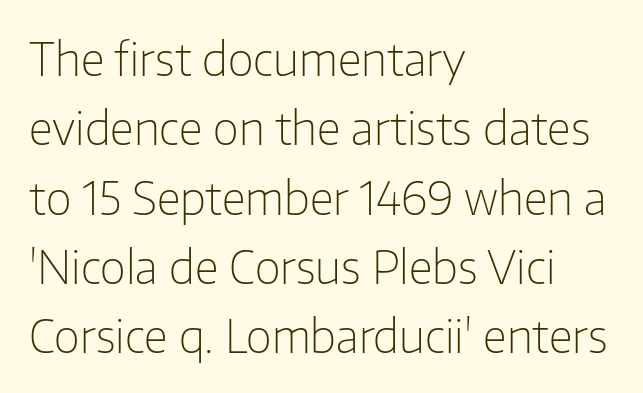
This block has exactly the height ordinary leading produces. Bare-footed words on every line. The font family rendered here belongs to the sans-serif group. This sample uses an upright cut, with every glyph sitting square on the baseline. Do the characters align in a grid? No, the font is proportional. Glyph-to-glyph distance matches everyday printed text.
